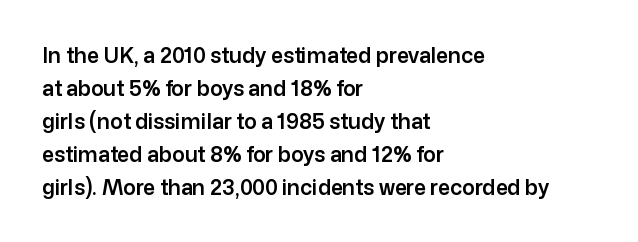
Q: Is the text italic (slanted)? A: No, it is upright.
Q: Is the text underlined? A: No.
Q: How is the paragraph aligned? A: Left-aligned.
Q: Is the spacing between letters normal or unusually wide? A: Normal.
Q: Is the spacing between lines tight, normal or loose? A: Normal.
